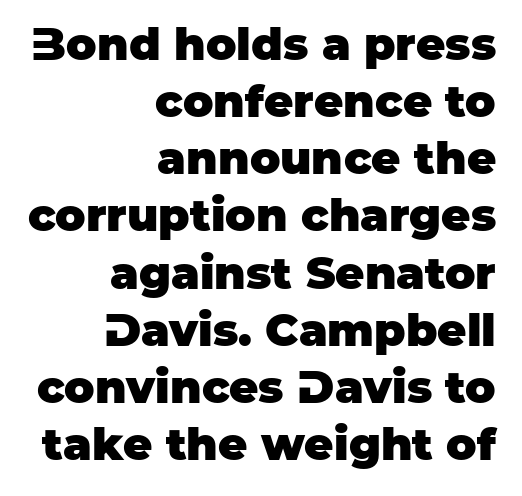
The image shows 45 px heavy sans-serif type, upright; set right-aligned, normal line spacing (1.27x), normal letter spacing, not underlined; low stroke contrast and a large x-height.
